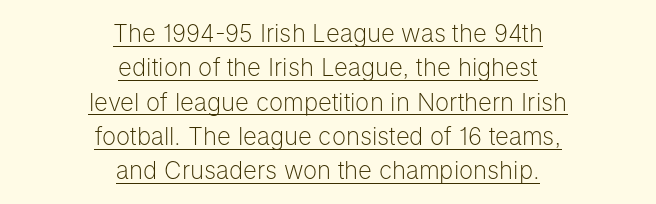
Q: Is the text bold? A: No.
Q: Is the text italic (slanted)? A: No, it is upright.
Q: Is the text underlined? A: Yes.
Q: How is the paragraph aligned? A: Centered.
Q: Is the spacing between letters normal or unusually wide? A: Normal.
Q: Is the spacing between lines tight, normal or loose? A: Normal.
